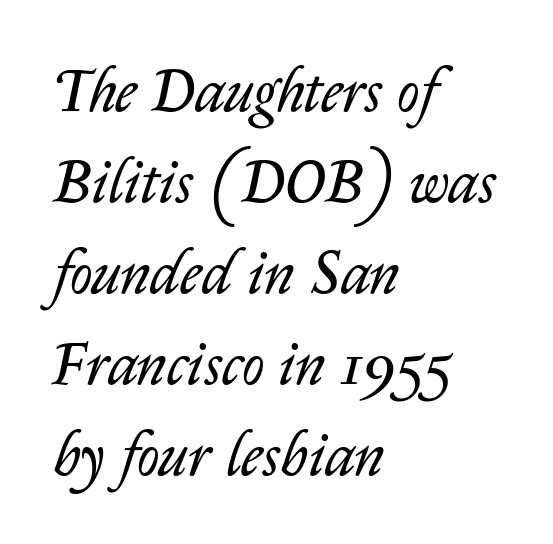
{"italic": "yes", "lean": "right", "slant_degrees": 14, "bold": "no", "weight": "regular", "width": "normal", "stroke_contrast": "low", "x_height": "medium", "monospaced": "no", "underline": "no", "align": "left", "line_spacing": "normal", "line_spacing_ratio": 1.49, "letter_spacing": "normal", "letter_spacing_em": 0.0, "glyph_px": 61}
